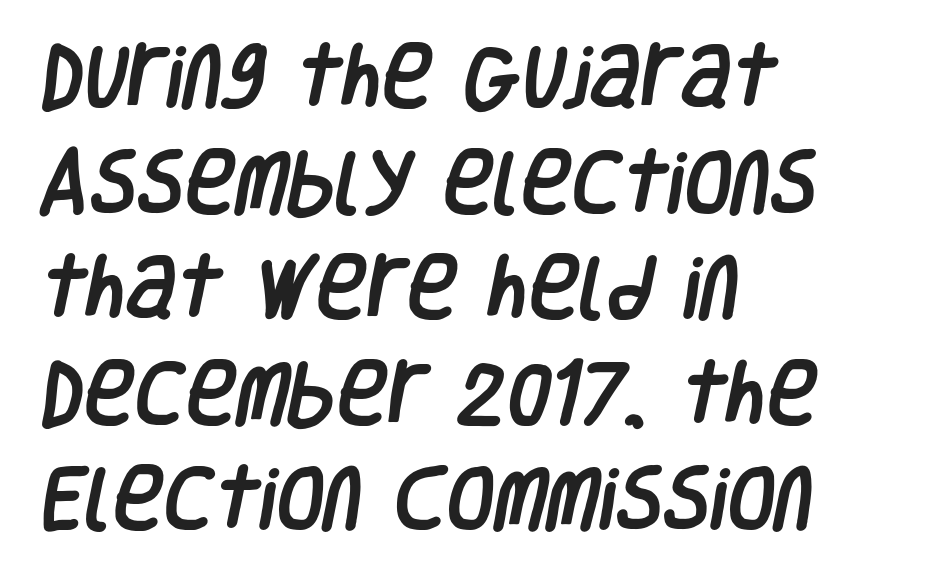
Q: Is the typeface a serif or a sans-serif typeface? A: Sans-serif.
Q: Is the text underlined? A: No.
Q: How is the paragraph aligned? A: Left-aligned.
Q: Is the spacing between letters normal or unusually wide? A: Normal.
Q: Is the spacing between lines tight, normal or loose? A: Normal.
Q: Width (condensed, normal, or wide)? A: Condensed.
Q: Stroke contrast? A: Low.
Q: x-height? A: Large.
Q: Monospaced? A: No.
